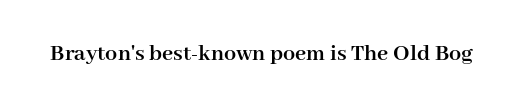
{"italic": "no", "bold": "yes", "underline": "no", "letter_spacing": "normal", "letter_spacing_em": 0.0, "glyph_px": 24}
